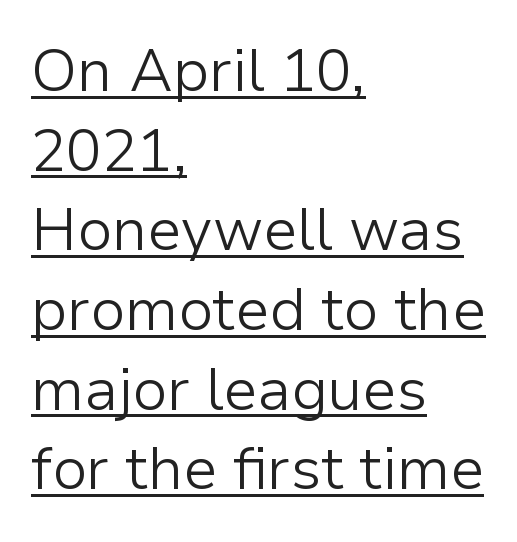
The image shows 59 px light sans-serif type, upright; set left-aligned, normal line spacing (1.35x), normal letter spacing, underlined; low stroke contrast and a medium x-height.
